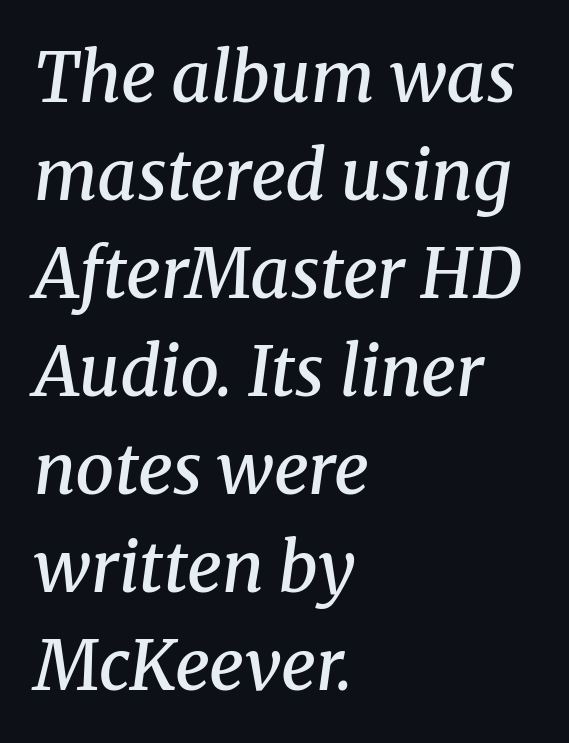
Compared with a centered layout, this one pins lines to the left instead. Character widths vary here, with narrow letters taking less room than wide ones. There's an unmistakable incline to the writing here. The face used here is seriffed, in the tradition of book romans. Only glyphs here, with clear space below each row. Interline gaps are of average width in this sample.
